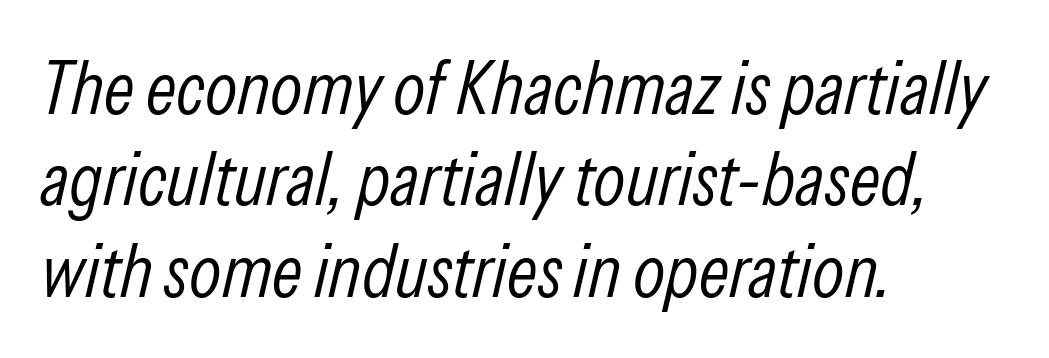
If you drew a ruler down the left edge, every line would touch it. Decoration check: the copy has no underline. Spacing verdict: proportional, widths tailored to each character. Stem width sits at or under what a default text font uses.
